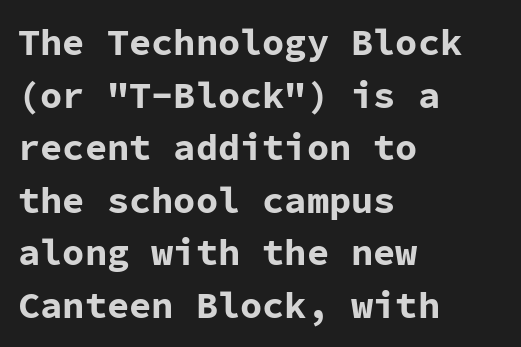
{"serif": "no", "italic": "no", "bold": "yes", "weight": "bold", "width": "normal", "stroke_contrast": "low", "x_height": "medium", "monospaced": "yes", "underline": "no", "align": "left", "line_spacing": "normal", "line_spacing_ratio": 1.42, "letter_spacing": "normal", "letter_spacing_em": 0.0, "glyph_px": 37}
